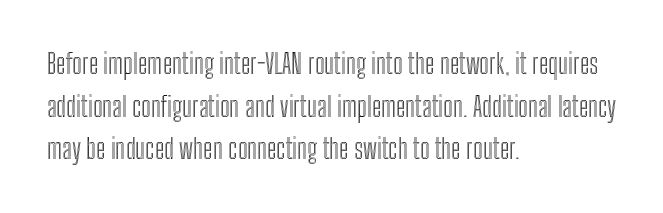
The image shows 27 px text type, upright; set left-aligned, normal line spacing (1.58x), normal letter spacing, not underlined.
